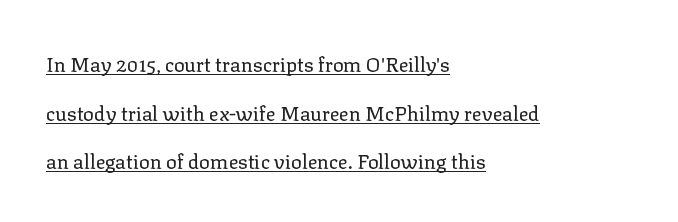
Q: Is the text bold? A: No.
Q: Is the text italic (slanted)? A: No, it is upright.
Q: Is the text underlined? A: Yes.
Q: How is the paragraph aligned? A: Left-aligned.
Q: Is the spacing between letters normal or unusually wide? A: Normal.
Q: Is the spacing between lines tight, normal or loose? A: Loose.
